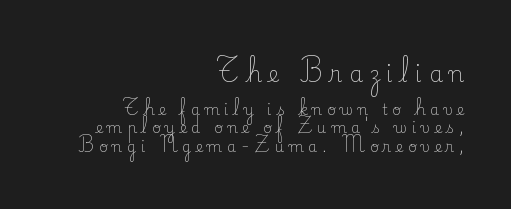
The image shows 22 px text type, upright; set right-aligned, line spacing 1.21x, unusually wide letter spacing (+0.31 em), not underlined; the first (top) block is 1.47x larger.
